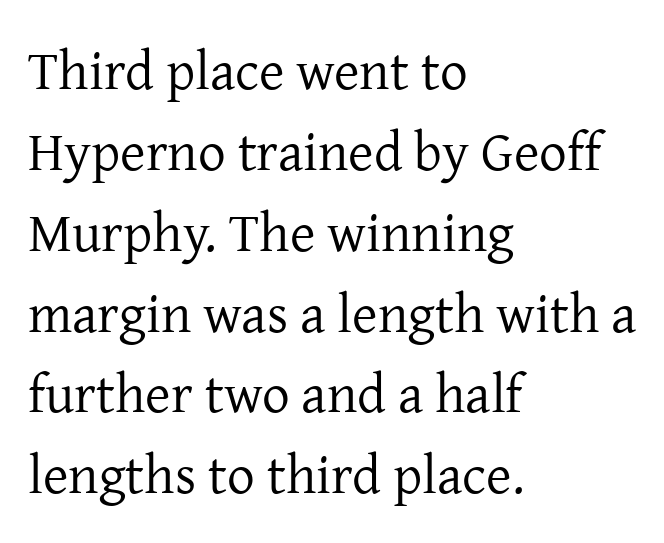
Any mark beneath the type? The region is blank. One-word summary of the alignment: left. The passage shown stacks its lines at a standard gap. Standard letterfit; no display-style spreading of the glyphs.
